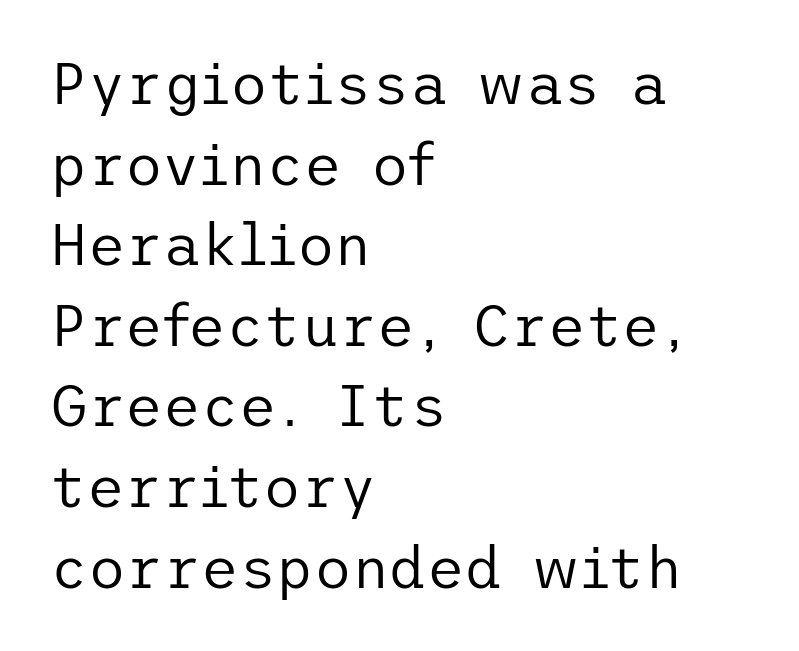
{"serif": "no", "italic": "no", "bold": "no", "weight": "regular", "width": "normal", "stroke_contrast": "low", "x_height": "medium", "underline": "no", "align": "left", "line_spacing": "normal", "line_spacing_ratio": 1.39, "letter_spacing": "normal", "letter_spacing_em": 0.0, "glyph_px": 58}
